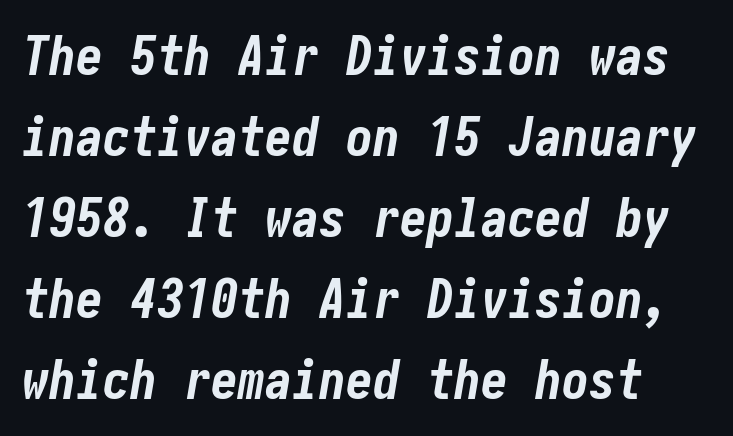
Look at the stroke-to-counter ratio: heavy, a bold. This block has exactly the height ordinary leading produces. Short note: letters normally spaced. Each row of text sits above clean, open space.
